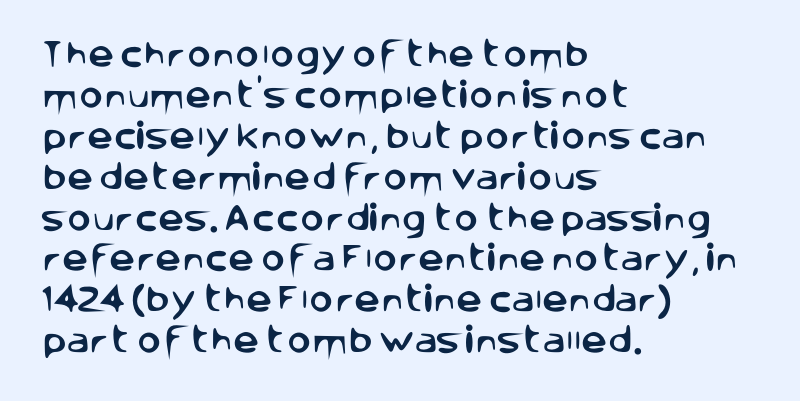
{"serif": "no", "italic": "no", "width": "normal", "stroke_contrast": "low", "x_height": "large", "monospaced": "no", "underline": "no", "align": "left", "line_spacing": "normal", "line_spacing_ratio": 1.41, "letter_spacing": "normal", "letter_spacing_em": 0.0, "glyph_px": 29}
